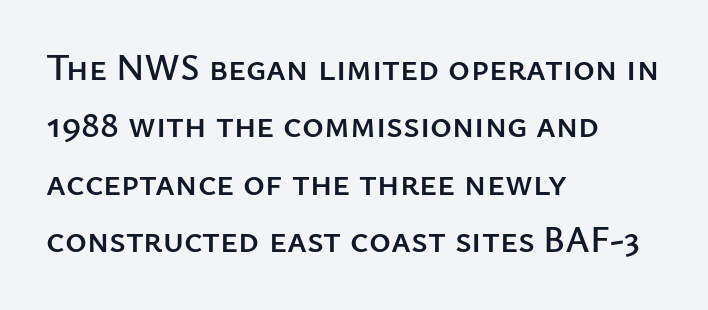
{"serif": "no", "italic": "no", "width": "normal", "stroke_contrast": "low", "x_height": "medium", "monospaced": "no", "underline": "no", "align": "left", "line_spacing": "normal", "line_spacing_ratio": 1.55, "letter_spacing": "normal", "letter_spacing_em": 0.0, "glyph_px": 37}
